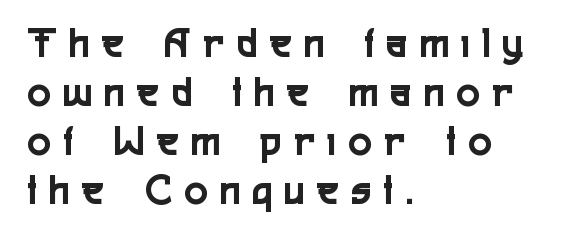
The image shows 43 px condensed sans-serif type, upright; set left-aligned, tight line spacing (1.14x), unusually wide letter spacing (+0.31 em), not underlined; a medium x-height.
